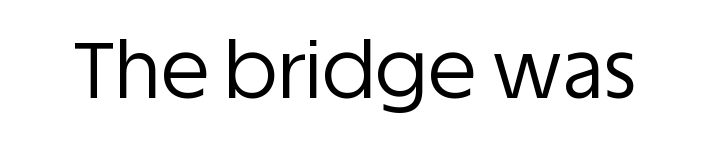
The image shows 79 px regular-weight sans-serif type, upright; set normal letter spacing, not underlined; low stroke contrast and a large x-height.
